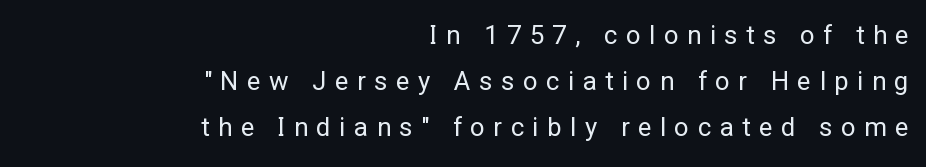
The image shows 26 px text type, upright; set right-aligned, line spacing 1.76x, unusually wide letter spacing (+0.32 em), not underlined.
